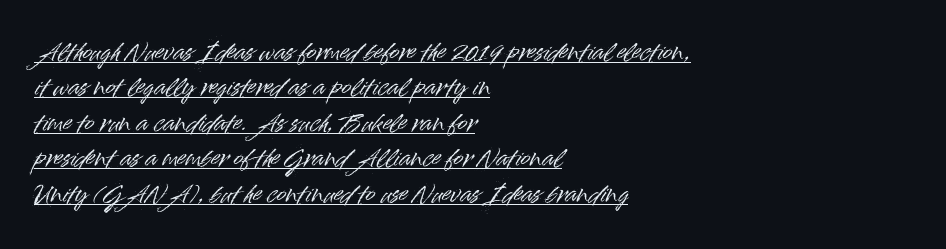
The image shows 23 px text type; set left-aligned, normal line spacing (1.54x), normal letter spacing, underlined.
